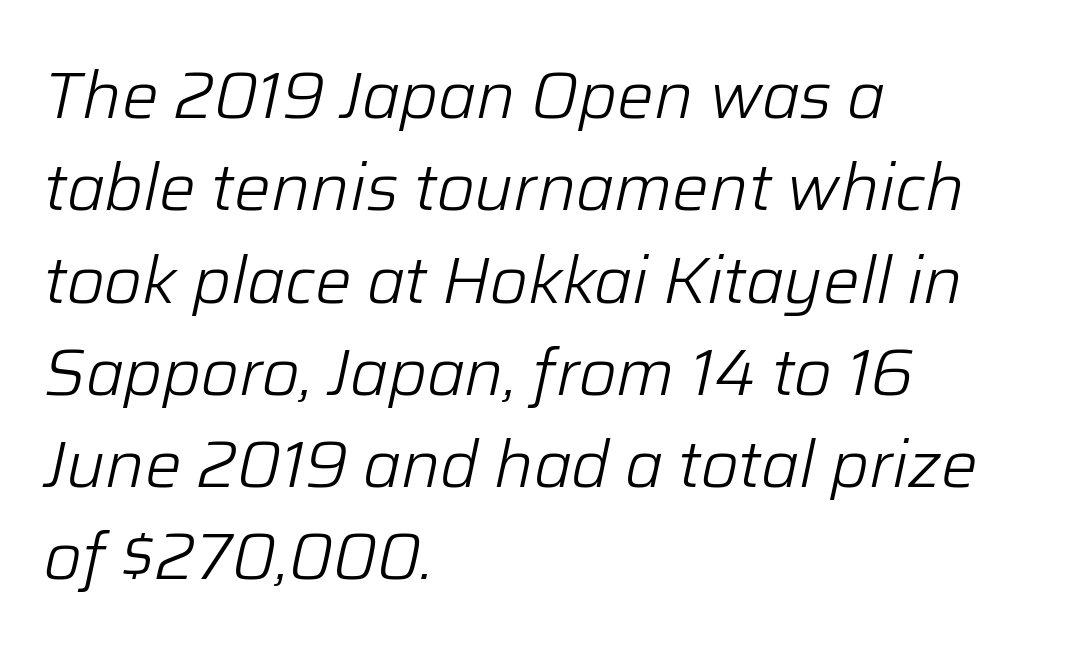
The image shows 65 px light type, italic (leaning right); set left-aligned, normal line spacing (1.42x), normal letter spacing, not underlined; low stroke contrast and a medium x-height.
